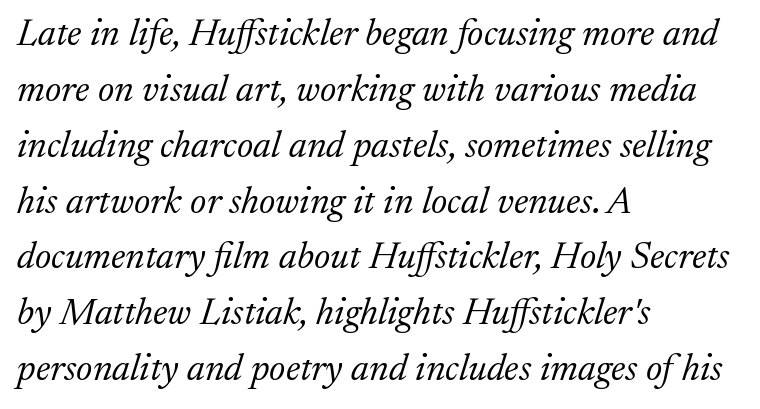
The image shows 38 px light serif type, italic (leaning right); set left-aligned, normal line spacing (1.47x), normal letter spacing, not underlined; low stroke contrast and a medium x-height.
